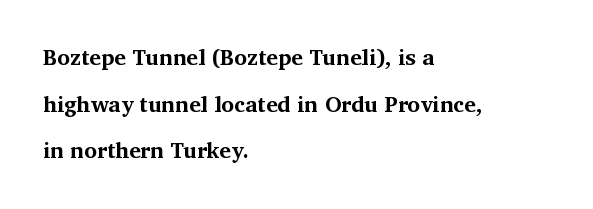
{"italic": "no", "bold": "yes", "underline": "no", "align": "left", "line_spacing": "loose", "line_spacing_ratio": 2.12, "letter_spacing": "normal", "letter_spacing_em": 0.0, "glyph_px": 22}
